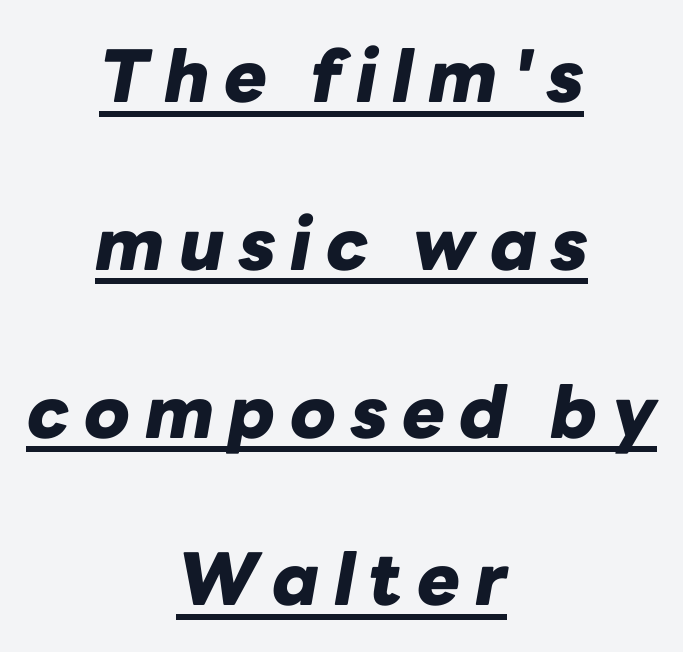
The image shows 72 px heavy type, italic (leaning right); set centered, loose line spacing (2.33x), unusually wide letter spacing (+0.2 em), underlined; low stroke contrast and a medium x-height.
